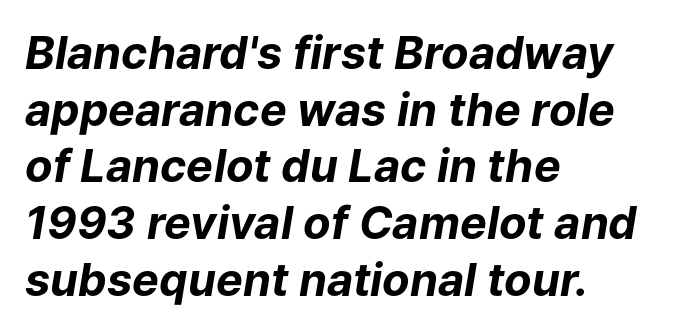
Rule under the text: the space is simply empty. What stands out about the letter spacing? Nothing — it is the standard amount. Compared with an ordinary text face, these strokes are far heavier — a full bold. Think of a printed novel: that variable character pitch is what you see here. These lines are set flush left with a ragged right edge. There's an unmistakable incline to the writing here.
